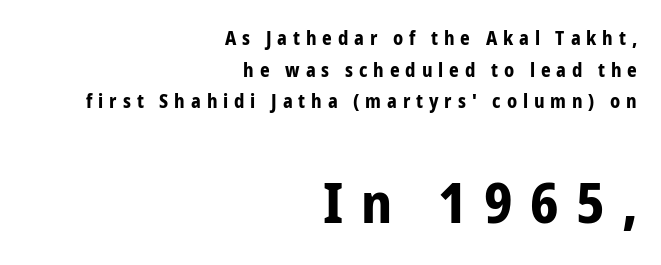
The designer gave the closing block more size than the opening block. You can tell it's not italic because the verticals are truly vertical. The specimen omits any rule beneath the text block's lines. Pretty heavy lettering here — definitely bold. Glyph-to-glyph distance is far greater than everyday printed text.
